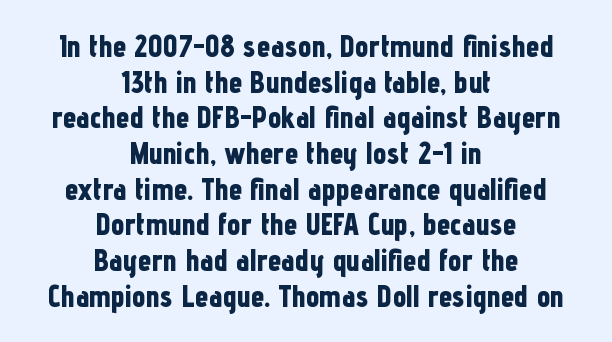
{"serif": "no", "italic": "no", "bold": "yes", "weight": "bold", "width": "condensed", "stroke_contrast": "low", "x_height": "medium", "monospaced": "no", "underline": "no", "align": "center", "line_spacing_ratio": 1.19, "letter_spacing": "normal", "letter_spacing_em": 0.0, "glyph_px": 30}
